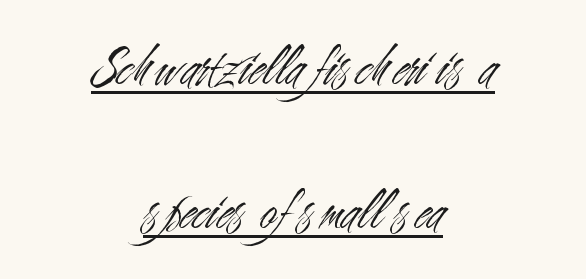
These lines are composed in type without serifs. These characters rest on top of a visible drawn line. Is the block centered? Yes — each line is placed symmetrically about the middle. Is this a fixed-width face? No — the glyphs have proportional, varying widths. Compared with typical body copy, the letter spacing here is the same.
